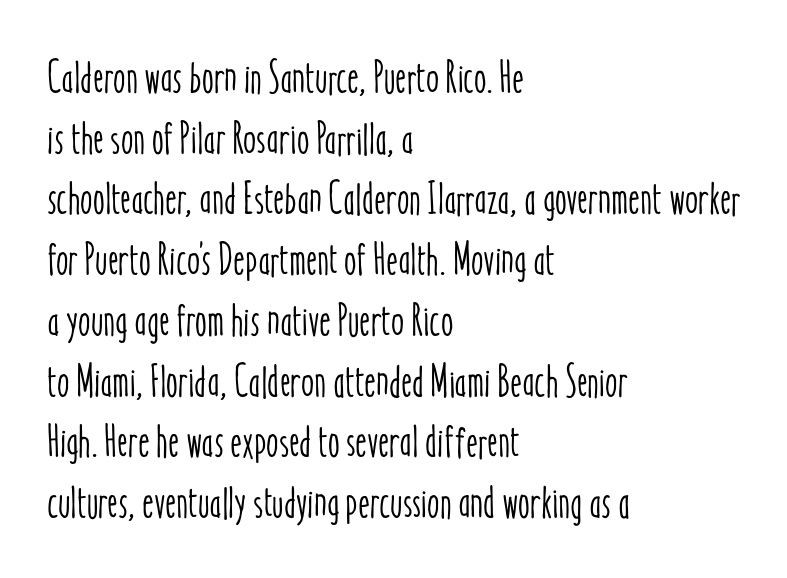
Casual observation: everything's shoved over to the left. You could call the tracking neutral — neither tight nor loose. These lines are rendered in a variable-pitch font. The lettering stays uniformly vertical, giving the passage a roman look. The lines sit at an ordinary, default distance from one another. Any mark beneath the type? The region is blank.
